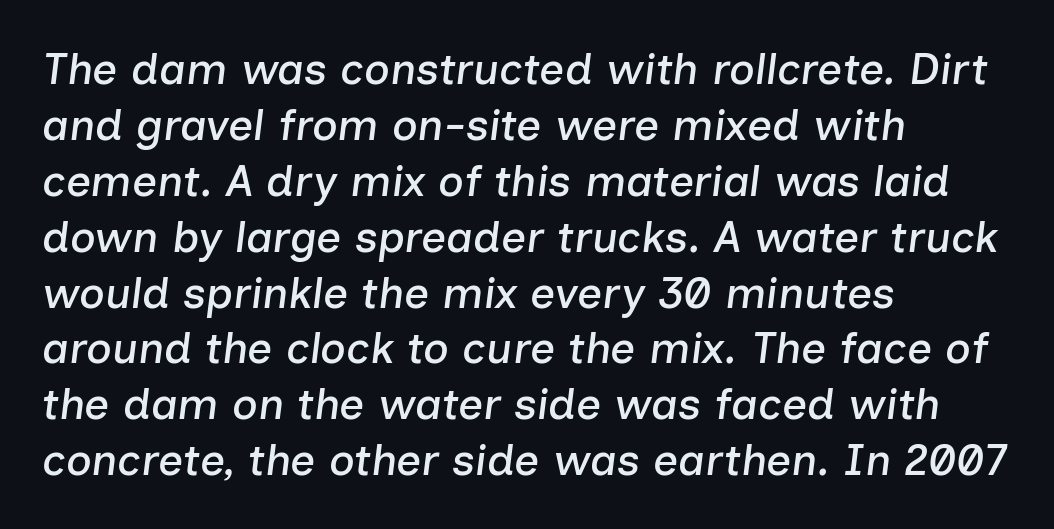
The image shows 44 px text type, italic (leaning right); set left-aligned, normal line spacing (1.27x), normal letter spacing, not underlined; low stroke contrast and a medium x-height.
